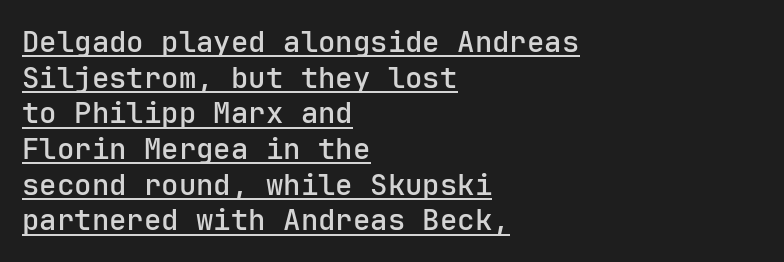
Q: Is the text bold? A: Semi-bold.
Q: Is the text italic (slanted)? A: No, it is upright.
Q: Is the typeface a serif or a sans-serif typeface? A: Sans-serif.
Q: Is the text underlined? A: Yes.
Q: How is the paragraph aligned? A: Left-aligned.
Q: Is the spacing between letters normal or unusually wide? A: Normal.
Q: Width (condensed, normal, or wide)? A: Normal.
Q: Stroke contrast? A: Low.
Q: x-height? A: Medium.
